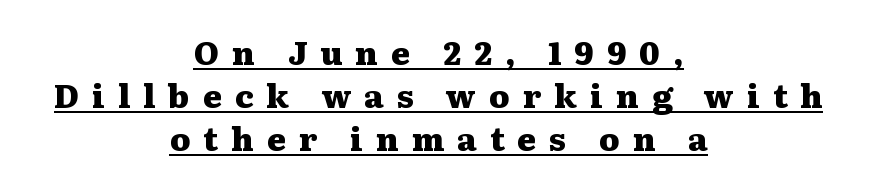
The image shows 32 px heavy, wide serif type, upright; set centered, normal line spacing (1.35x), unusually wide letter spacing (+0.41 em), underlined; medium stroke contrast and a medium x-height.
